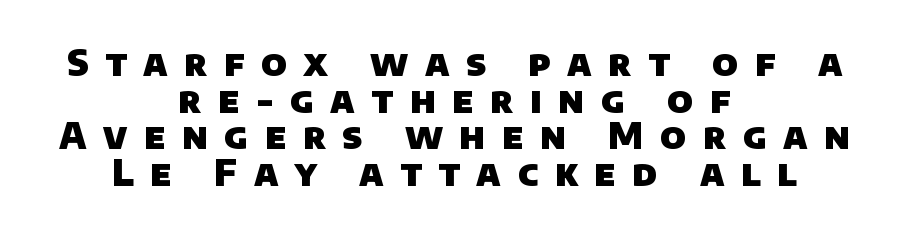
The image shows 36 px heavy sans-serif type; set centered, tight line spacing (1.02x), unusually wide letter spacing (+0.46 em), not underlined; low stroke contrast and a large x-height.
